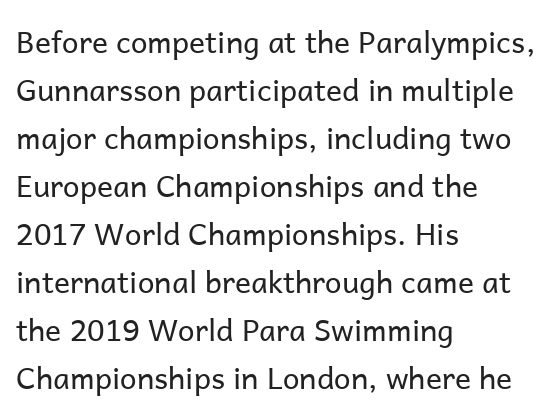
The image shows 30 px regular-weight sans-serif type, upright; set left-aligned, normal line spacing (1.6x), normal letter spacing, not underlined; low stroke contrast and a medium x-height.
